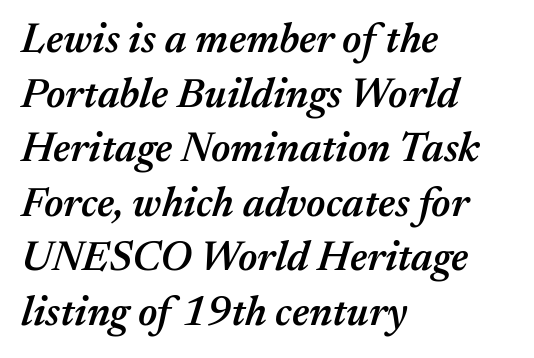
Q: Is the text bold? A: Semi-bold.
Q: Is the text italic (slanted)? A: Yes, it leans right by about 17 degrees.
Q: Is the text underlined? A: No.
Q: How is the paragraph aligned? A: Left-aligned.
Q: Is the spacing between letters normal or unusually wide? A: Normal.
Q: Is the spacing between lines tight, normal or loose? A: Normal.
Q: Width (condensed, normal, or wide)? A: Normal.
Q: Stroke contrast? A: Medium.
Q: x-height? A: Medium.
Q: Monospaced? A: No.
